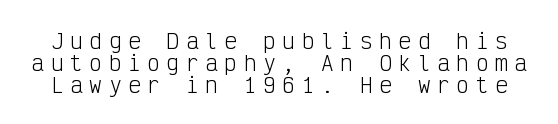
Q: Is the text bold? A: No.
Q: Is the text italic (slanted)? A: No, it is upright.
Q: Is the text underlined? A: No.
Q: Is the spacing between letters normal or unusually wide? A: Unusually wide.
Q: Is the spacing between lines tight, normal or loose? A: Tight.
